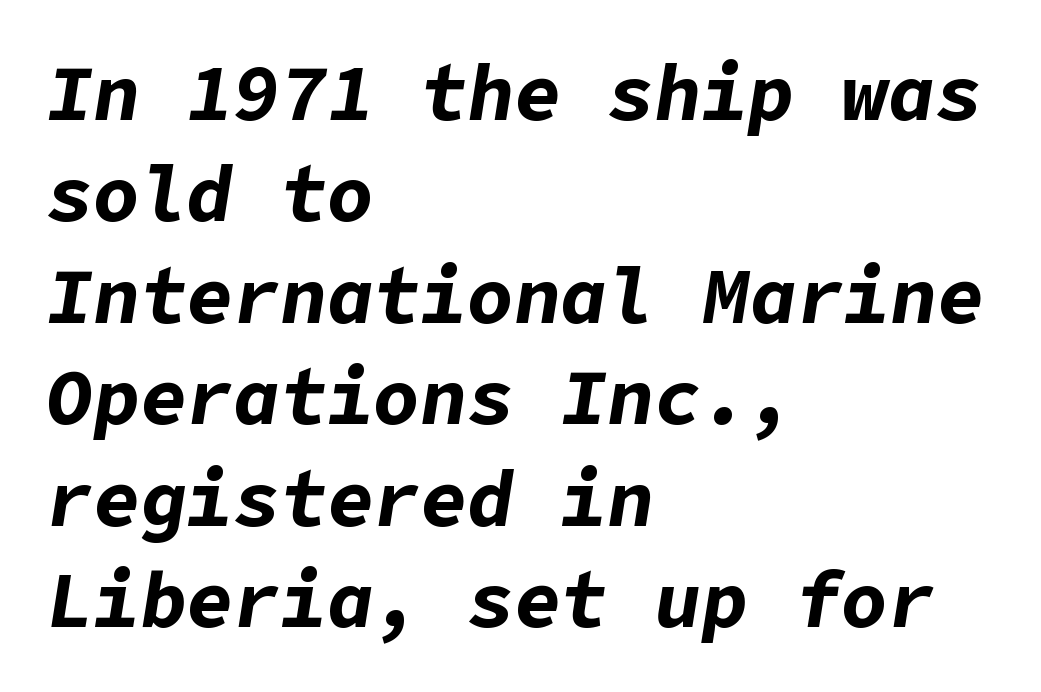
Q: Is the text bold? A: Yes.
Q: Is the text italic (slanted)? A: Yes, it leans right by about 9 degrees.
Q: Is the text underlined? A: No.
Q: How is the paragraph aligned? A: Left-aligned.
Q: Is the spacing between letters normal or unusually wide? A: Normal.
Q: Is the spacing between lines tight, normal or loose? A: Normal.
Q: Width (condensed, normal, or wide)? A: Normal.
Q: Stroke contrast? A: Low.
Q: x-height? A: Medium.
